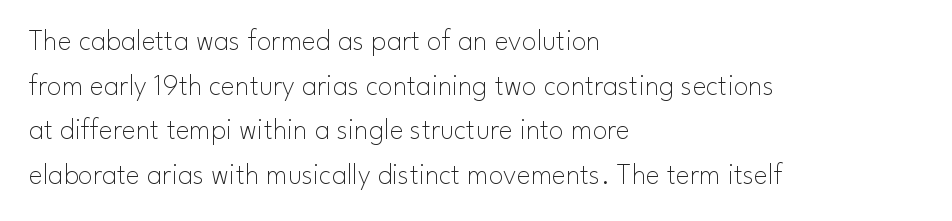
{"serif": "no", "italic": "no", "bold": "no", "weight": "thin", "width": "normal", "stroke_contrast": "low", "x_height": "small", "monospaced": "no", "underline": "no", "align": "left", "line_spacing": "normal", "line_spacing_ratio": 1.49, "letter_spacing": "normal", "letter_spacing_em": 0.0, "glyph_px": 30}
